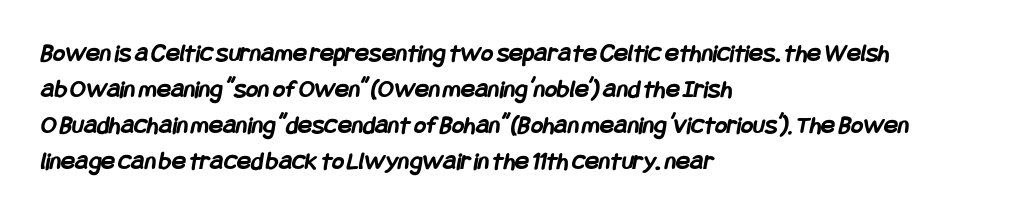
Observe the ordinary spacing: letters are neighbours, not strangers. The sample has been set heavy, in full bold. The ragged edge is on the right, which tells us the setting is flush left. The block of text has a typical density, with ordinary space between rows.
